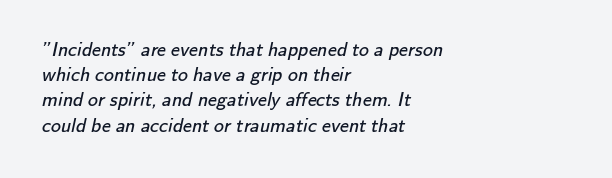
The tracking reads as untouched default to a designer's eye. The ragged edge is on the right, which tells us the setting is flush left. Think standard paragraph weight, or any step lighter than that. The rendering uses a moderate line-height, typical for paragraphs.
